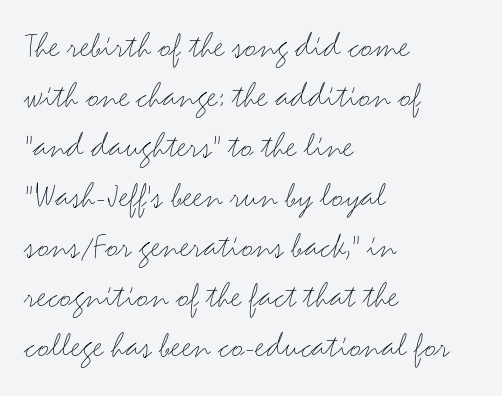
The string is rendered with underlining switched off. Tracking here is standard; glyphs follow each other at the usual distance. Is the block centered? No — it sits flush against the left margin. This sample uses a sans-serif face. Bold? No — there's no thickening of the strokes.
